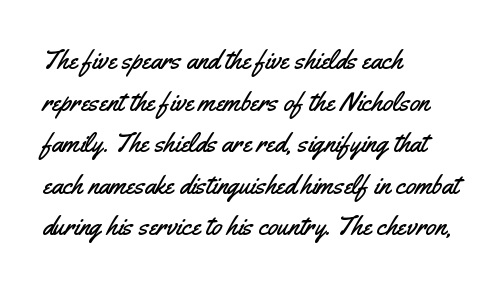
Q: Is the text italic (slanted)? A: Yes.
Q: Is the text underlined? A: No.
Q: How is the paragraph aligned? A: Left-aligned.
Q: Is the spacing between letters normal or unusually wide? A: Normal.
Q: Is the spacing between lines tight, normal or loose? A: Normal.
